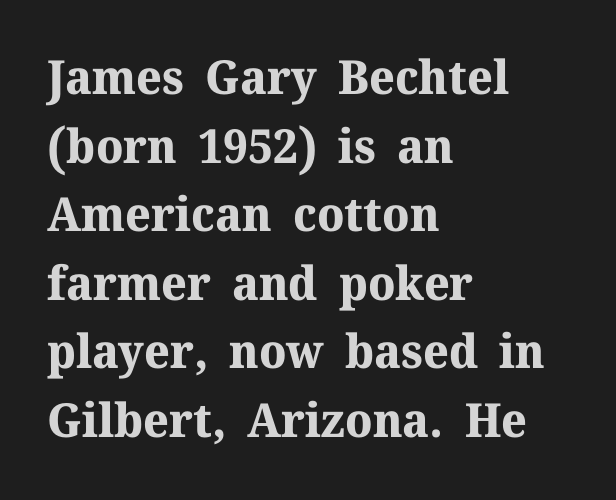
The image shows 47 px bold serif type, upright; set left-aligned, normal line spacing (1.46x), normal letter spacing, not underlined; medium stroke contrast and a medium x-height.
